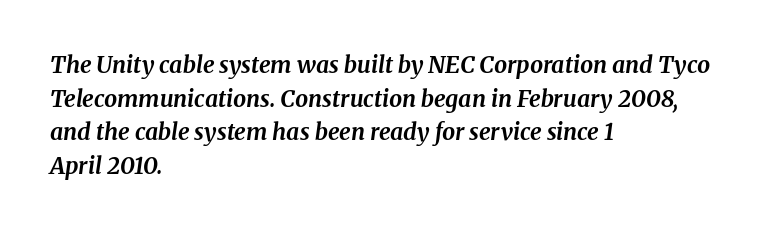
Between one letter and the next there's only the usual sliver of space. The rendering anchors every line to the left-hand side. Set as a true bold cut, around the 700 mark. Does the lettering tilt? It does — this is italic.
